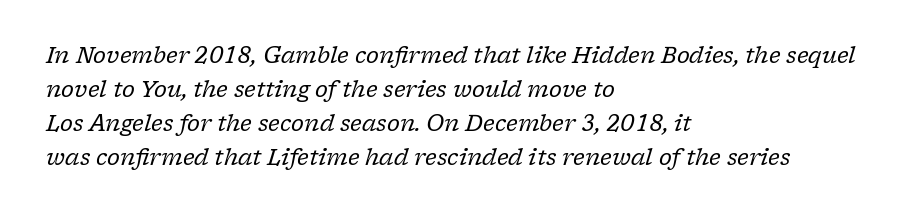
Reading down the column, the eye jumps a familiar distance to each next line. When letters slant like this, we call the style italic. Words float on clear page, feet unadorned. The typeface has the unassuming heft of standard copy or less.
